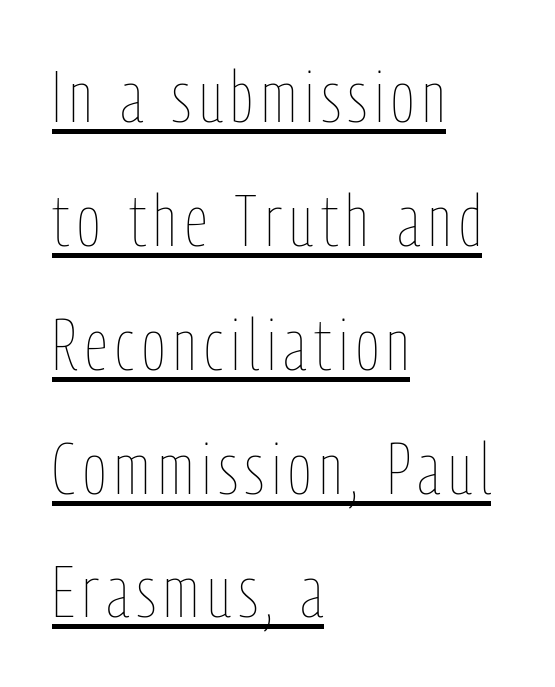
{"italic": "no", "bold": "no", "weight": "thin", "width": "condensed", "stroke_contrast": "low", "x_height": "medium", "monospaced": "no", "underline": "yes", "align": "left", "line_spacing_ratio": 1.72, "glyph_px": 72}
